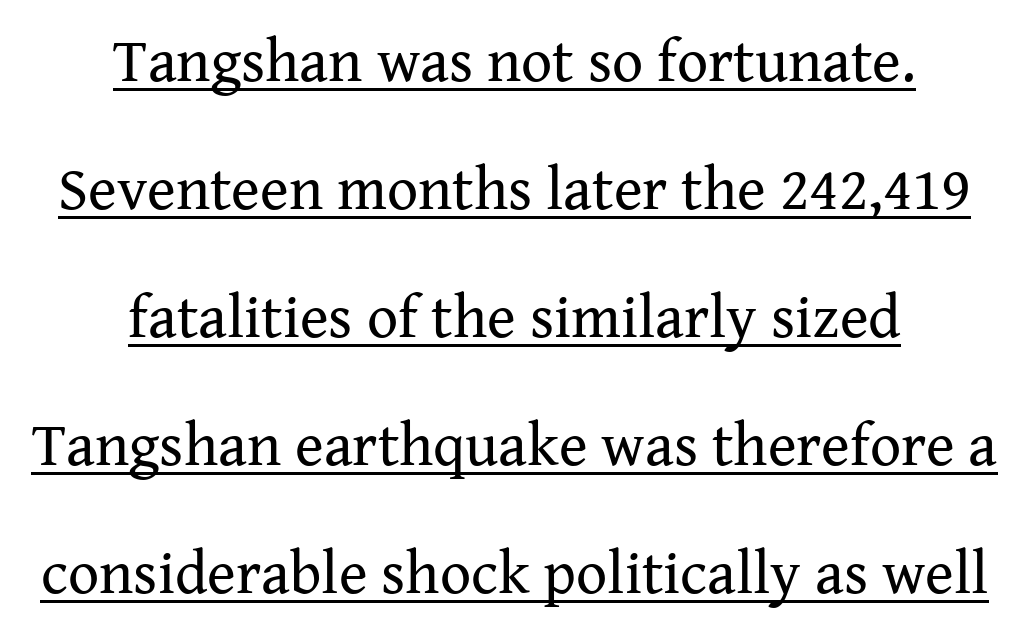
Stroke thickness stays within the range of a standard reading face or lighter. These lines are centered, leaving both edges ragged. Posture: straight, roman, zero tilt. Observe the serifs anchoring each vertical stroke in this sample. The vertical gap from one line to the next is large.
